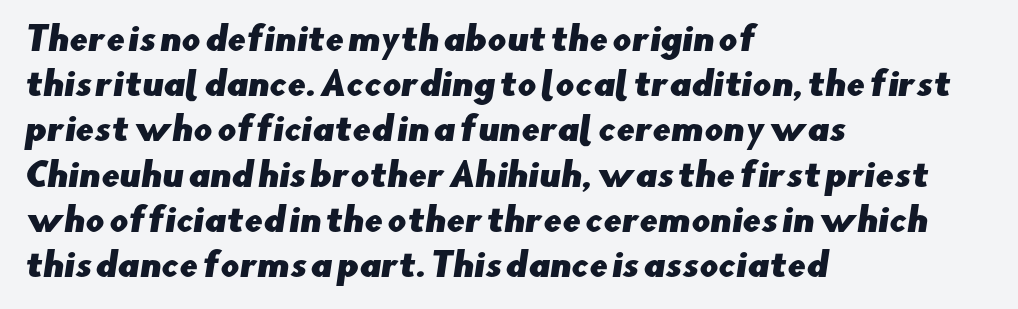
Font category for this specimen: sans-serif. No extra tracking has been applied to these lines. Which margin do the lines hug? The left one — the right edge is uneven. Students, observe: this is what conventionally led text looks like. Glance below the letters and you will spot only blank space. Spacing verdict: proportional, widths tailored to each character.
